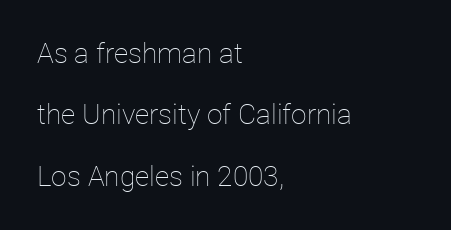
The image shows 28 px thin type, upright; set left-aligned, loose line spacing (2.19x), normal letter spacing, not underlined; low stroke contrast and a medium x-height.
